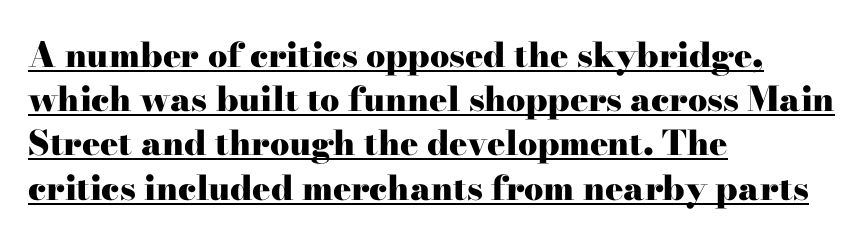
Q: Is the text bold? A: Yes.
Q: Is the text italic (slanted)? A: No, it is upright.
Q: Is the typeface a serif or a sans-serif typeface? A: Serif.
Q: Is the text underlined? A: Yes.
Q: How is the paragraph aligned? A: Left-aligned.
Q: Is the spacing between letters normal or unusually wide? A: Normal.
Q: Is the spacing between lines tight, normal or loose? A: Normal.
Q: Width (condensed, normal, or wide)? A: Wide.
Q: Stroke contrast? A: High.
Q: x-height? A: Small.
Q: Monospaced? A: No.
